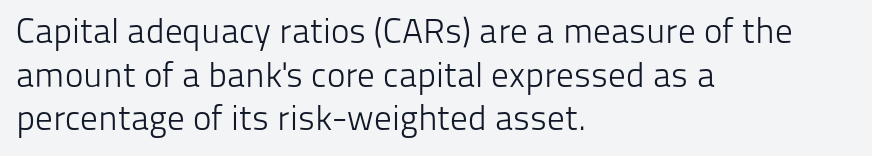
The typeface has the unassuming heft of standard copy or less. Caption: standard tracking, unaltered. A typesetter would label this face a sans. The letters stand upright; this is a roman face.
